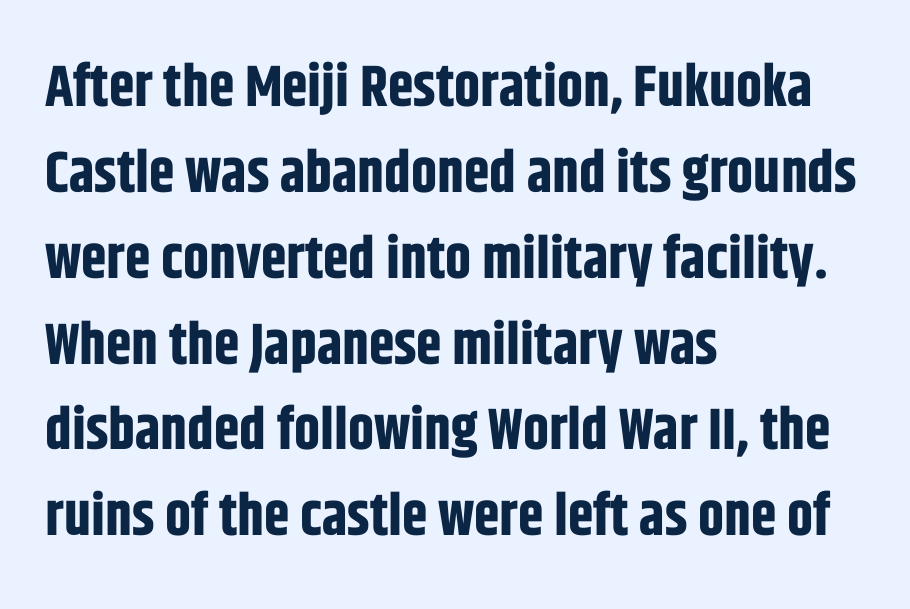
The image shows 58 px bold, condensed sans-serif type, upright; set left-aligned, normal line spacing (1.48x), normal letter spacing, not underlined; low stroke contrast and a large x-height.
